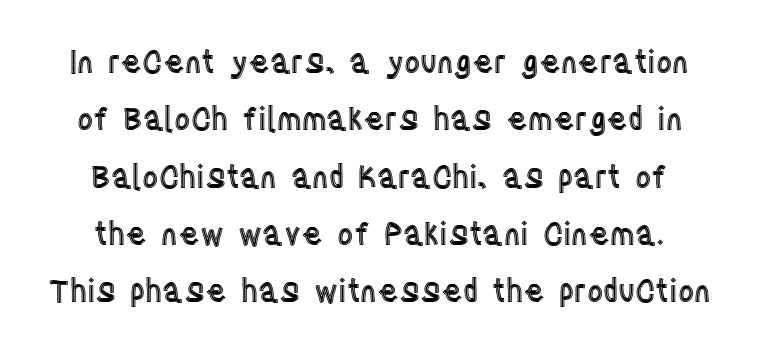
{"italic": "no", "width": "condensed", "x_height": "large", "monospaced": "no", "underline": "no", "line_spacing_ratio": 1.85, "letter_spacing": "normal", "letter_spacing_em": 0.0, "glyph_px": 31}
